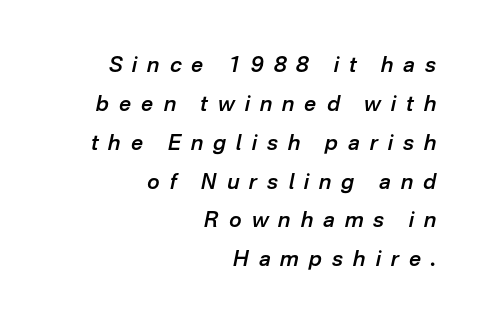
The image shows 21 px text type, italic (leaning right); set right-aligned, line spacing 1.85x, unusually wide letter spacing (+0.48 em), not underlined.
